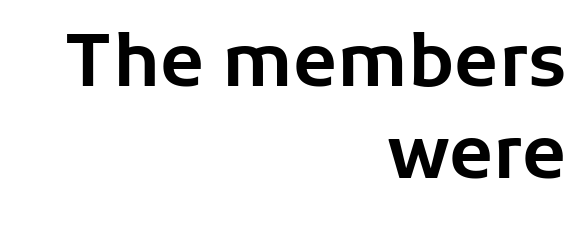
Is there any slant? The stems are plumb. The passage shown is not underscored anywhere. This rendering uses right alignment, leaving the left contour irregular. The lines sit at an ordinary, default distance from one another.
